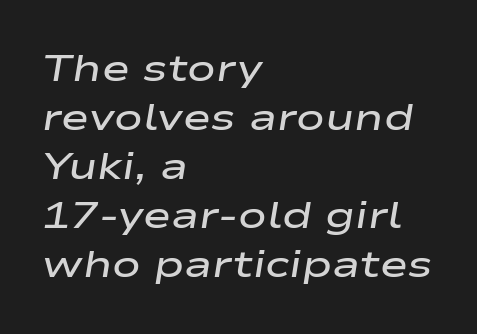
The space directly below the letters is spotless. Proportional: the letters do not fall into vertical columns. The axis of the letterforms is tilted away from vertical. Which margin do the lines hug? The left one — the right edge is uneven. Leading: standard.
